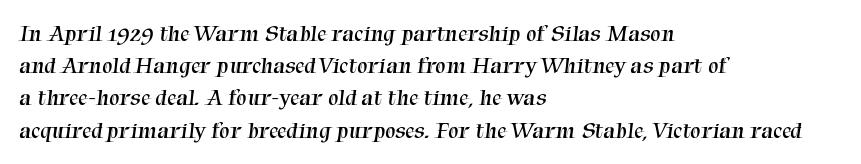
Q: Is the text bold? A: No.
Q: Is the text underlined? A: No.
Q: How is the paragraph aligned? A: Left-aligned.
Q: Is the spacing between letters normal or unusually wide? A: Normal.
Q: Is the spacing between lines tight, normal or loose? A: Normal.
